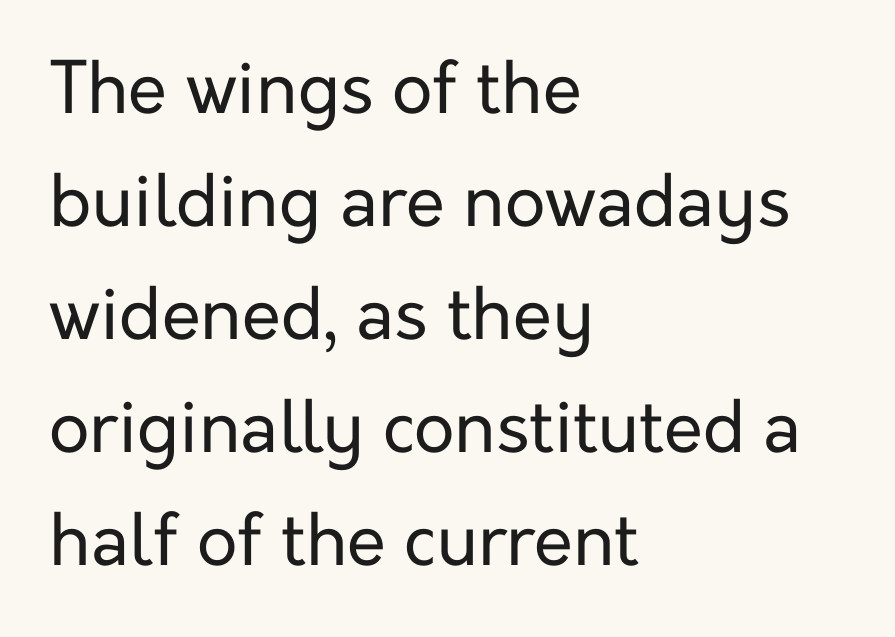
{"serif": "no", "italic": "no", "bold": "no", "weight": "regular", "width": "normal", "stroke_contrast": "low", "x_height": "medium", "monospaced": "no", "underline": "no", "align": "left", "line_spacing": "normal", "line_spacing_ratio": 1.59, "letter_spacing": "normal", "letter_spacing_em": 0.0, "glyph_px": 71}
